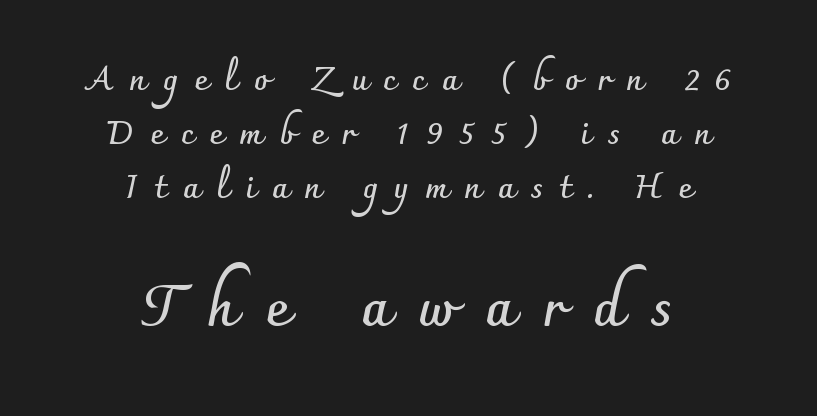
{"serif": "no", "bold": "yes", "weight": "semibold", "width": "normal", "stroke_contrast": "low", "x_height": "small", "monospaced": "no", "underline": "no", "align": "center", "line_spacing": "normal", "line_spacing_ratio": 1.63, "letter_spacing": "wide", "letter_spacing_em": 0.49, "larger_block": "second", "size_ratio": 1.73, "glyph_px": 57}
